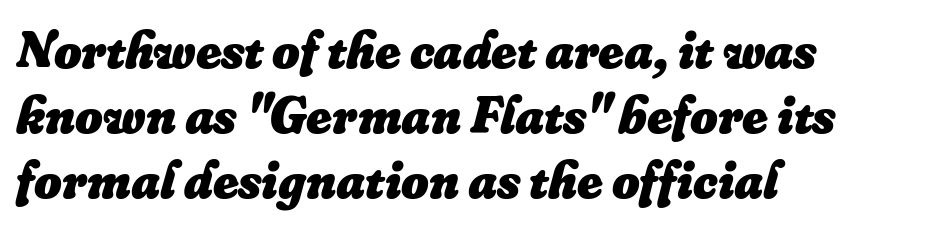
{"italic": "yes", "lean": "right", "slant_degrees": 16, "bold": "yes", "weight": "heavy", "width": "normal", "stroke_contrast": "low", "x_height": "small", "monospaced": "no", "underline": "no", "align": "left", "line_spacing_ratio": 1.23, "letter_spacing": "normal", "letter_spacing_em": 0.0, "glyph_px": 53}
